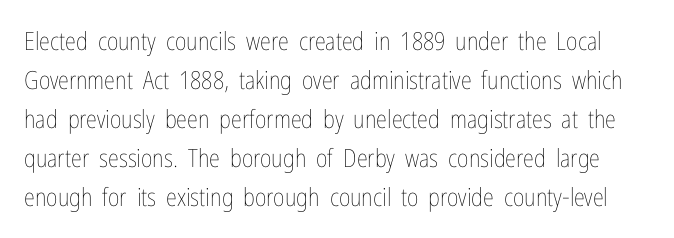
{"italic": "no", "bold": "no", "underline": "no", "line_spacing": "normal", "line_spacing_ratio": 1.56, "letter_spacing": "normal", "letter_spacing_em": 0.0, "glyph_px": 25}
